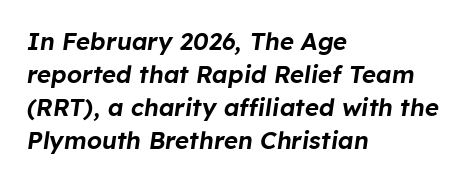
Q: Is the text italic (slanted)? A: Yes, it leans right by about 8 degrees.
Q: Is the text underlined? A: No.
Q: How is the paragraph aligned? A: Left-aligned.
Q: Is the spacing between letters normal or unusually wide? A: Normal.
Q: Is the spacing between lines tight, normal or loose? A: Normal.
